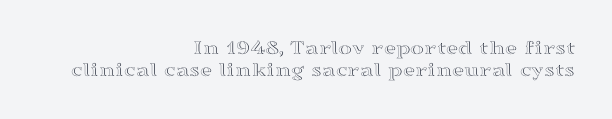
Notice how the stems are strictly vertical — no italics here. Anything drawn beneath the words? Only blank space. Observe the ordinary spacing: letters are neighbours, not strangers. The lines are packed closely together with very little leading. Each line ends at the same right margin while the left side varies.
